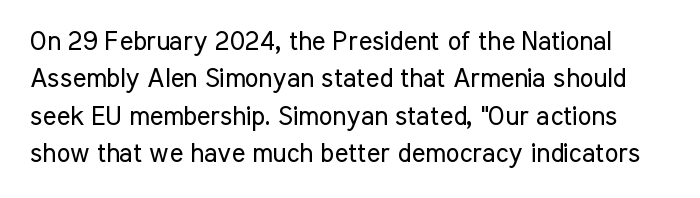
The image shows 26 px text type, upright; set normal line spacing (1.44x), normal letter spacing, not underlined.
